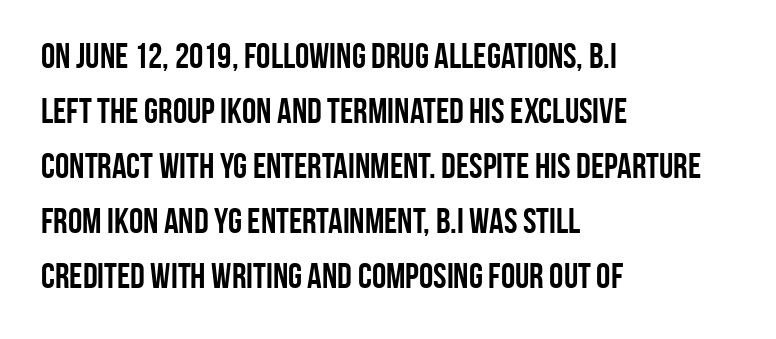
Q: Is the text bold? A: Yes.
Q: Is the text italic (slanted)? A: No, it is upright.
Q: Is the typeface a serif or a sans-serif typeface? A: Sans-serif.
Q: Is the text underlined? A: No.
Q: How is the paragraph aligned? A: Left-aligned.
Q: Is the spacing between letters normal or unusually wide? A: Normal.
Q: Is the spacing between lines tight, normal or loose? A: Normal.
Q: Width (condensed, normal, or wide)? A: Condensed.
Q: Stroke contrast? A: Low.
Q: x-height? A: Large.
Q: Monospaced? A: No.
